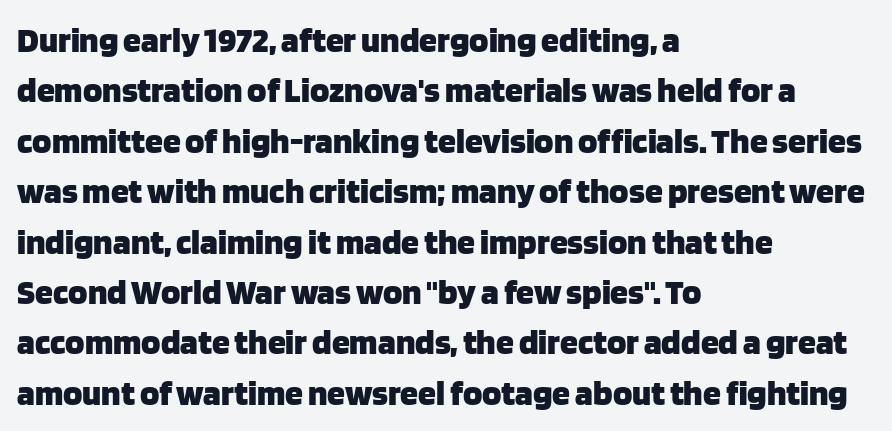
Q: Is the text bold? A: Yes.
Q: Is the text italic (slanted)? A: No, it is upright.
Q: Is the typeface a serif or a sans-serif typeface? A: Sans-serif.
Q: Is the text underlined? A: No.
Q: How is the paragraph aligned? A: Left-aligned.
Q: Is the spacing between letters normal or unusually wide? A: Normal.
Q: Is the spacing between lines tight, normal or loose? A: Normal.
Q: Width (condensed, normal, or wide)? A: Normal.
Q: Stroke contrast? A: Low.
Q: x-height? A: Large.
Q: Monospaced? A: No.
